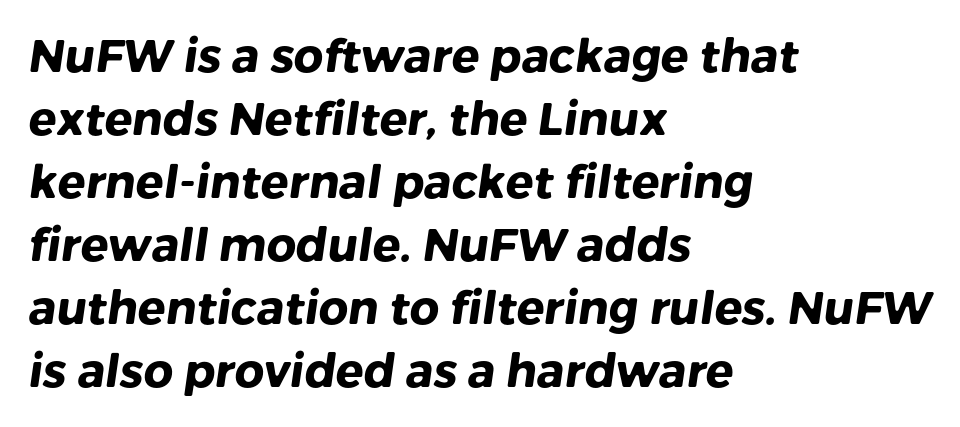
The image shows 46 px heavy sans-serif type; set left-aligned, normal line spacing (1.37x), normal letter spacing, not underlined; low stroke contrast and a medium x-height.
